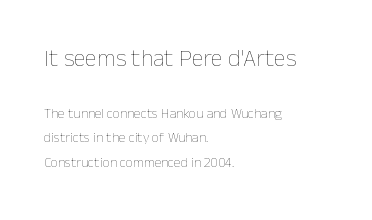
The image shows 24 px text type, upright; set left-aligned, line spacing 1.74x, normal letter spacing, not underlined; the first (top) block is 1.71x larger.
